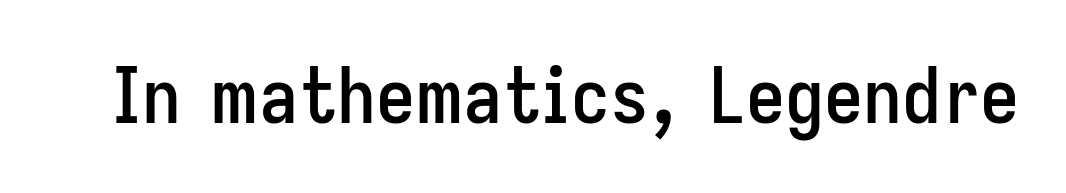
The image shows 78 px condensed sans-serif type, upright; set normal letter spacing, not underlined; low stroke contrast and a medium x-height.
